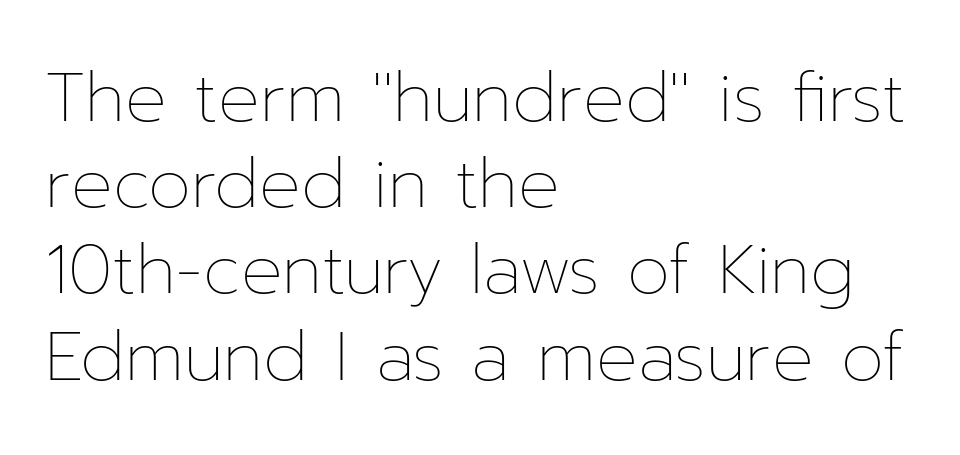
Every row of glyphs begins at an identical x-position on the left. The rendering uses natural spacing where letterforms have individual widths. The face looks like a standard text weight, possibly lighter. Successive baselines arrive at the customary interval. Unlike italic type, these characters show no tilt at all. Each row of text sits above clean, open space.
